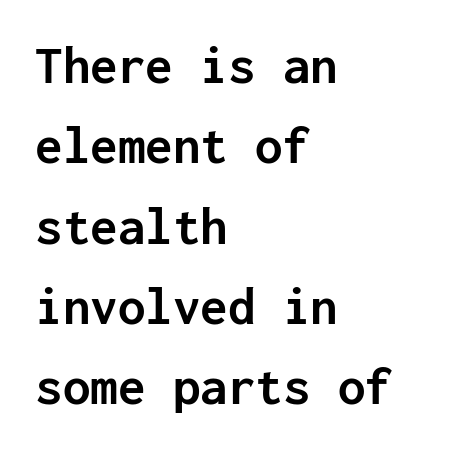
Which margin do the lines hug? The left one — the right edge is uneven. The type sits square on the baseline with zero lean. Font category for this specimen: sans-serif. Line spacing here is normal. The zone under the glyphs is completely vacant. Weight check: bold — yes, fully.
